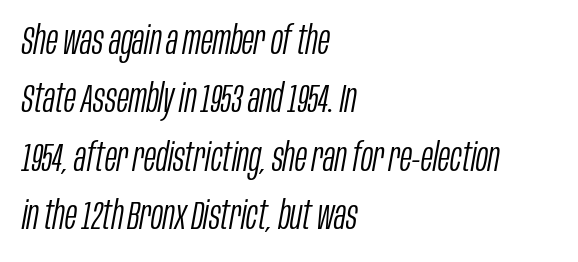
The image shows 40 px light, condensed type, italic (leaning right); set left-aligned, normal line spacing (1.46x), normal letter spacing, not underlined; low stroke contrast and a large x-height.
